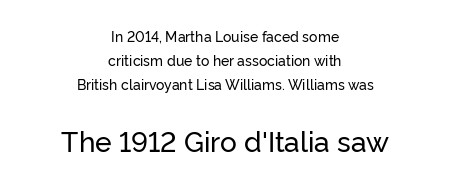
Q: Is the text italic (slanted)? A: No, it is upright.
Q: Is the typeface a serif or a sans-serif typeface? A: Sans-serif.
Q: Is the text underlined? A: No.
Q: How is the paragraph aligned? A: Centered.
Q: Is the spacing between letters normal or unusually wide? A: Normal.
Q: Which block of text is set in a larger size, the first (top) or the second (bottom)? A: The second (bottom) one.
Q: Width (condensed, normal, or wide)? A: Normal.
Q: Stroke contrast? A: Low.
Q: x-height? A: Medium.
Q: Monospaced? A: No.
